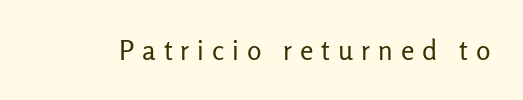
Q: Is the text bold? A: No.
Q: Is the text italic (slanted)? A: No, it is upright.
Q: Is the text underlined? A: No.
Q: Is the spacing between letters normal or unusually wide? A: Unusually wide.
